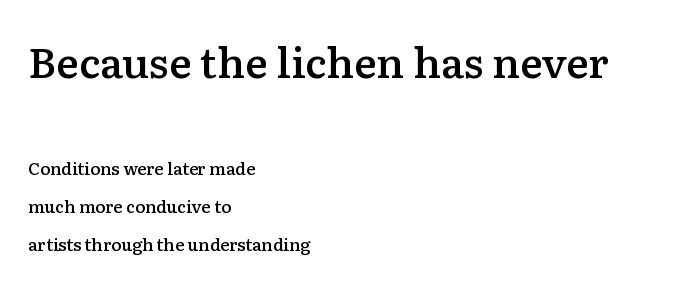
Characters remain perfectly vertical along every line. Vertically, the passage feels expansive, rows floating well apart. Look at the stroke-to-counter ratio: somewhat heavy, a semibold. The lines are quadded left.
